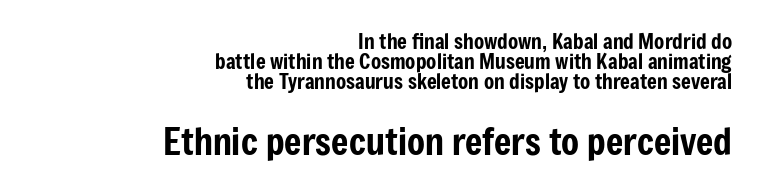
The image shows 37 px condensed sans-serif type, upright; set right-aligned, tight line spacing (0.96x), normal letter spacing, not underlined; the second (bottom) block is 1.76x larger; low stroke contrast and a medium x-height.
